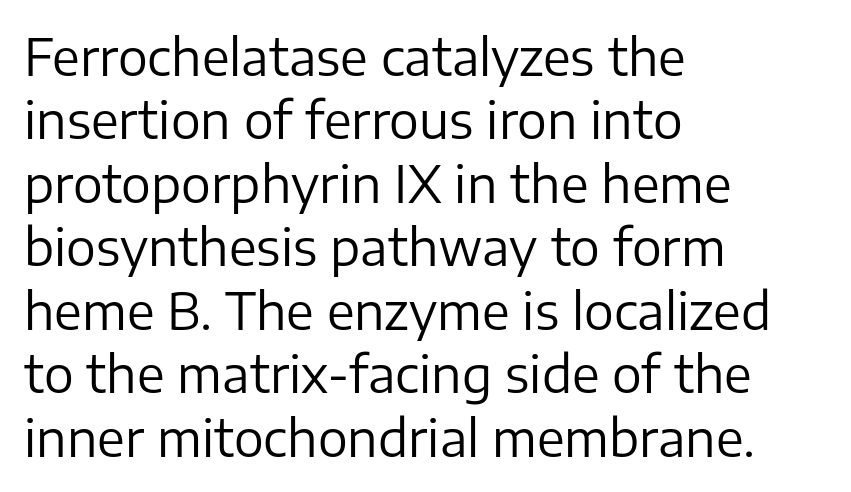
Posture: straight, roman, zero tilt. Note the varied advance widths — an 'i' is clearly narrower than an 'm'. A typesetter would call this zero additional tracking. Examine the stroke ends and you'll find no serifs. Horizontally, the lines are justified to the leading edge only. A bare baseline throughout the passage.
